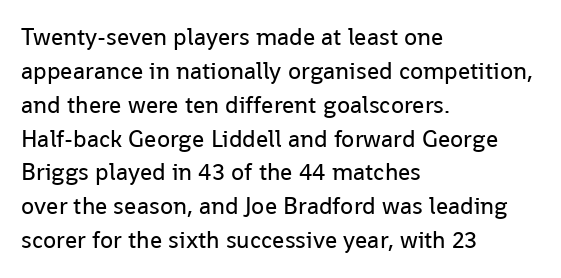
{"italic": "no", "bold": "no", "underline": "no", "align": "left", "line_spacing": "normal", "line_spacing_ratio": 1.41, "letter_spacing": "normal", "letter_spacing_em": 0.0, "glyph_px": 24}
